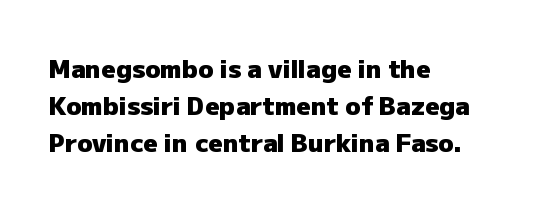
{"italic": "no", "bold": "yes", "underline": "no", "align": "left", "line_spacing": "normal", "line_spacing_ratio": 1.49, "letter_spacing": "normal", "letter_spacing_em": 0.0, "glyph_px": 25}
